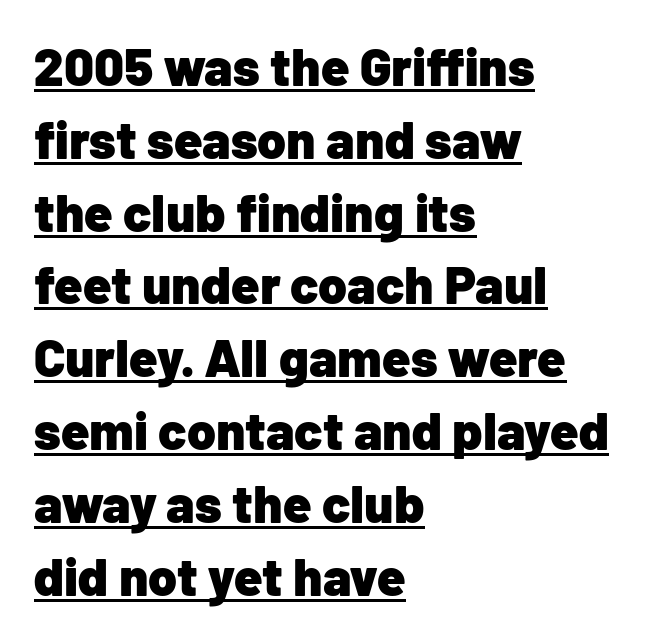
{"serif": "no", "italic": "no", "bold": "yes", "weight": "heavy", "width": "normal", "stroke_contrast": "low", "x_height": "medium", "monospaced": "no", "underline": "yes", "align": "left", "line_spacing": "normal", "line_spacing_ratio": 1.4, "letter_spacing": "normal", "letter_spacing_em": 0.0, "glyph_px": 52}
